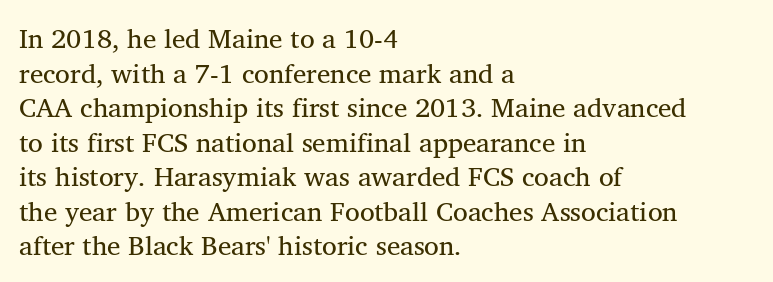
The block of text has a typical density, with ordinary space between rows. Which margin do the lines hug? The left one — the right edge is uneven. The space directly below the letters is spotless. This is the regular roman posture of the typeface. Does extra space separate the letters? No, they use regular spacing.
